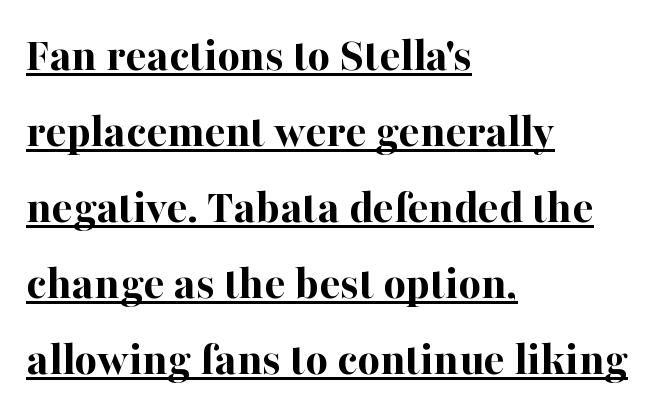
The image shows 49 px bold serif type, upright; set left-aligned, normal line spacing (1.55x), normal letter spacing, underlined; high stroke contrast and a medium x-height.
